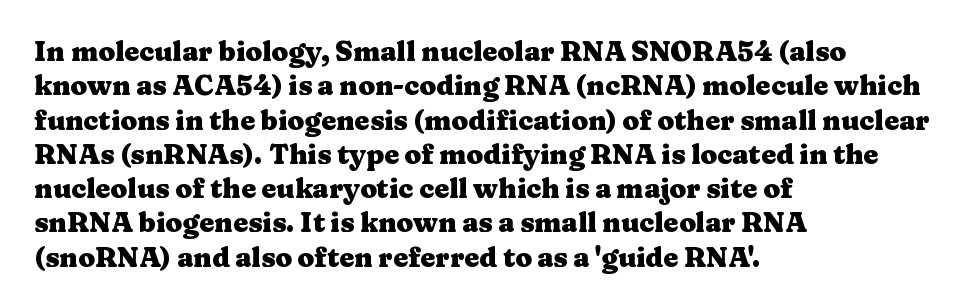
A typesetter would mark this as roman, not italic. Does the copy run flush right? No — it runs flush left. These words are printed bold, with thick strokes throughout. Successive baselines arrive at the customary interval. Caption: standard tracking, unaltered.
